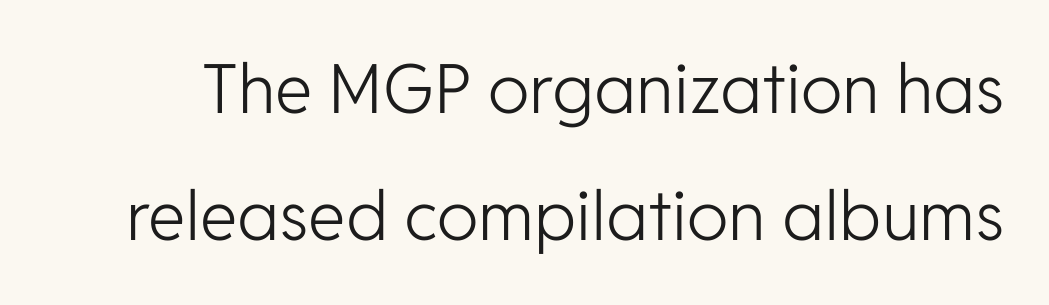
The image shows 68 px light sans-serif type, upright; set line spacing 1.87x, normal letter spacing, not underlined; low stroke contrast and a medium x-height.
